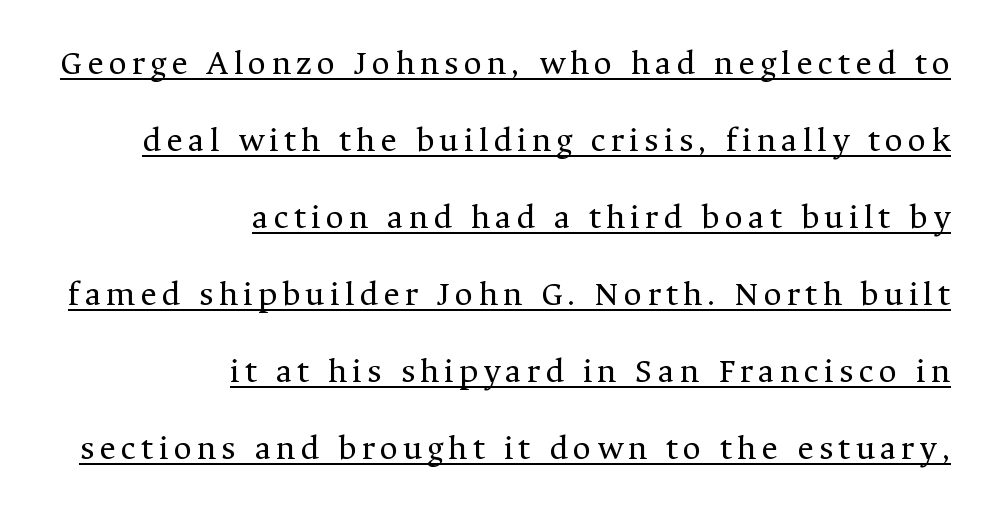
The image shows 35 px regular-weight serif type, upright; set right-aligned, loose line spacing (2.2x), underlined; medium stroke contrast and a medium x-height.
